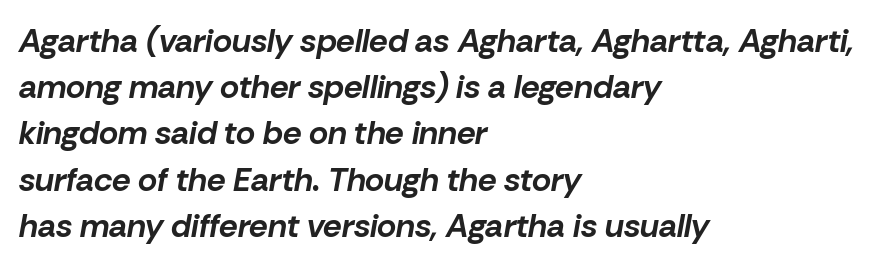
Q: Is the text bold? A: Yes.
Q: Is the text italic (slanted)? A: Yes, it leans right by about 10 degrees.
Q: Is the text underlined? A: No.
Q: How is the paragraph aligned? A: Left-aligned.
Q: Is the spacing between letters normal or unusually wide? A: Normal.
Q: Is the spacing between lines tight, normal or loose? A: Normal.
Q: Width (condensed, normal, or wide)? A: Normal.
Q: Stroke contrast? A: Low.
Q: x-height? A: Medium.
Q: Monospaced? A: No.
